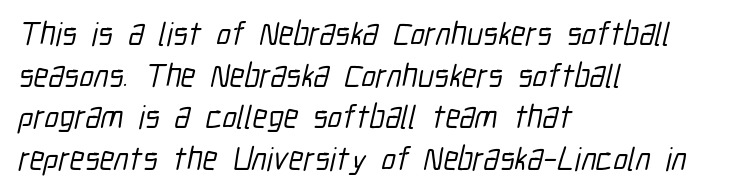
Q: Is the typeface a serif or a sans-serif typeface? A: Sans-serif.
Q: Is the text underlined? A: No.
Q: How is the paragraph aligned? A: Left-aligned.
Q: Is the spacing between letters normal or unusually wide? A: Normal.
Q: Is the spacing between lines tight, normal or loose? A: Normal.
Q: Width (condensed, normal, or wide)? A: Condensed.
Q: Stroke contrast? A: Low.
Q: x-height? A: Medium.
Q: Monospaced? A: No.
